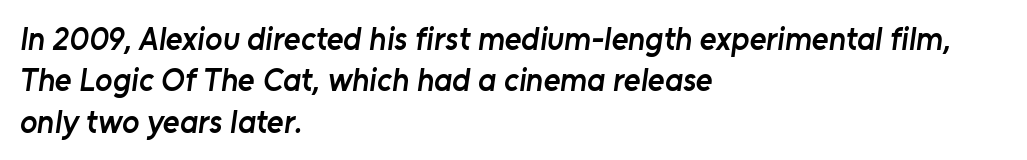
{"serif": "no", "bold": "semi", "weight": "semibold", "width": "normal", "stroke_contrast": "low", "x_height": "medium", "monospaced": "no", "underline": "no", "align": "left", "line_spacing": "normal", "line_spacing_ratio": 1.29, "letter_spacing": "normal", "letter_spacing_em": 0.0, "glyph_px": 32}
